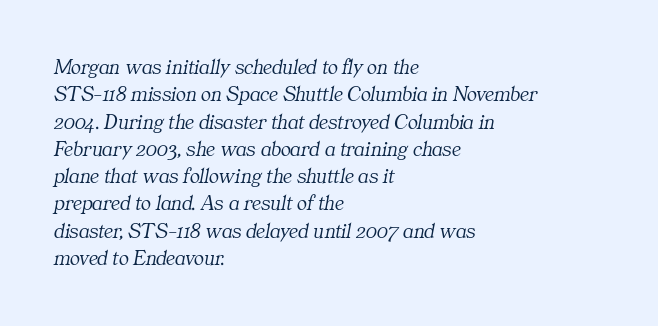
The image shows 21 px text type, italic (leaning right); set left-aligned, normal line spacing (1.3x), normal letter spacing, not underlined.
